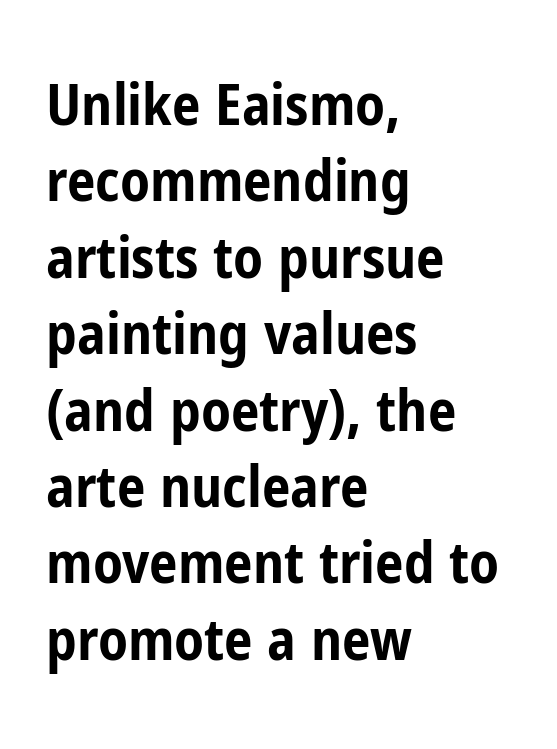
The image shows 57 px bold, condensed sans-serif type, upright; set left-aligned, normal line spacing (1.34x), normal letter spacing, not underlined; low stroke contrast and a medium x-height.
